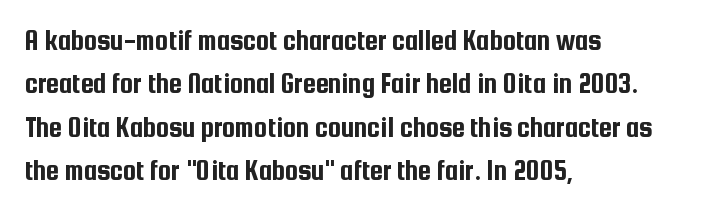
Varying glyph widths throughout — classic text-font behaviour. Regarding leading, the lines here are spaced in the standard way. Italic? Not at all — the glyphs are vertical. A typesetter would call this zero additional tracking. Is the block centered? No — it sits flush against the left margin.
